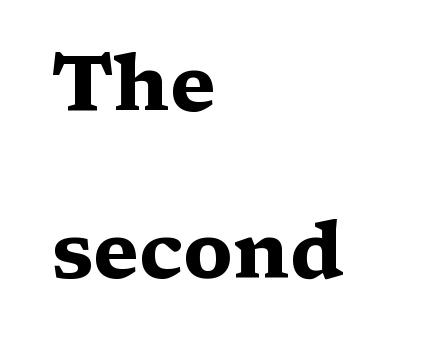
{"serif": "yes", "italic": "no", "bold": "yes", "weight": "heavy", "width": "wide", "stroke_contrast": "medium", "x_height": "medium", "monospaced": "no", "underline": "no", "align": "left", "line_spacing": "loose", "line_spacing_ratio": 2.12, "letter_spacing": "normal", "letter_spacing_em": 0.0, "glyph_px": 79}
